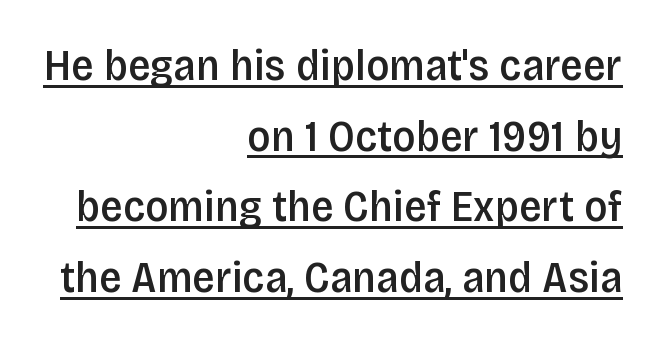
{"serif": "no", "italic": "no", "bold": "semi", "weight": "semibold", "width": "condensed", "stroke_contrast": "low", "x_height": "large", "monospaced": "no", "underline": "yes", "align": "right", "line_spacing": "normal", "line_spacing_ratio": 1.57, "letter_spacing": "normal", "letter_spacing_em": 0.0, "glyph_px": 45}
